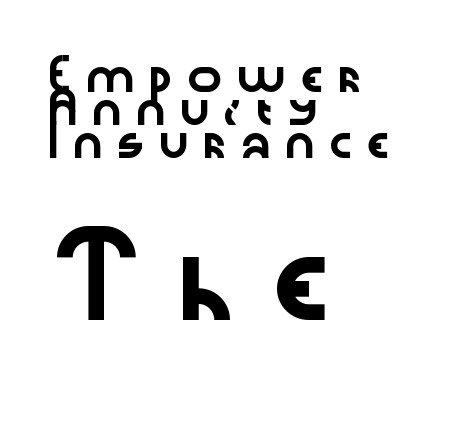
The image shows 75 px wide sans-serif type, upright; set left-aligned, tight line spacing (1.1x), unusually wide letter spacing (+0.31 em), not underlined; the second (bottom) block is 2.5x larger; low stroke contrast and a medium x-height.
